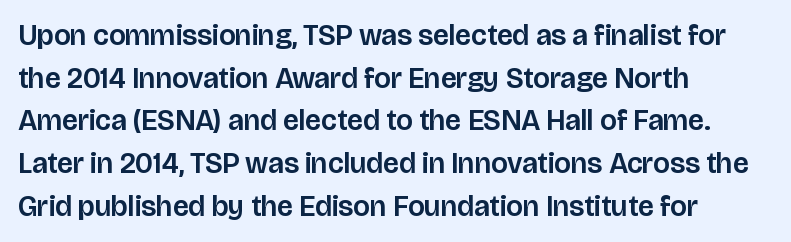
Q: Is the text italic (slanted)? A: No, it is upright.
Q: Is the typeface a serif or a sans-serif typeface? A: Sans-serif.
Q: Is the text underlined? A: No.
Q: How is the paragraph aligned? A: Left-aligned.
Q: Is the spacing between letters normal or unusually wide? A: Normal.
Q: Is the spacing between lines tight, normal or loose? A: Normal.
Q: Width (condensed, normal, or wide)? A: Normal.
Q: Stroke contrast? A: Low.
Q: x-height? A: Large.
Q: Monospaced? A: No.
